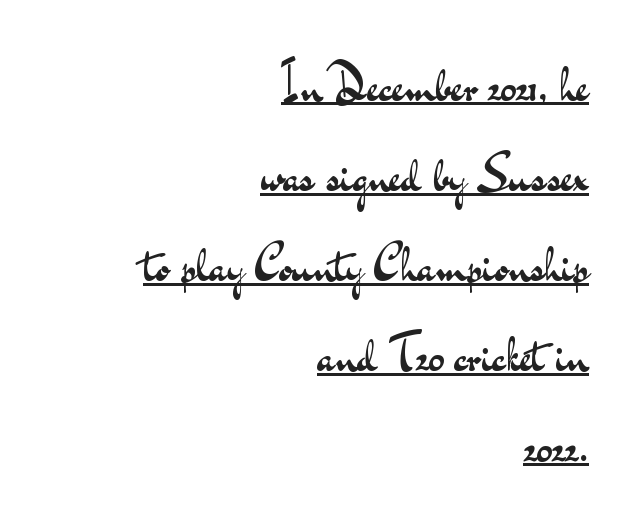
Q: Is the text bold? A: No.
Q: Is the text italic (slanted)? A: Yes.
Q: Is the typeface a serif or a sans-serif typeface? A: Sans-serif.
Q: Is the text underlined? A: Yes.
Q: How is the paragraph aligned? A: Right-aligned.
Q: Is the spacing between letters normal or unusually wide? A: Normal.
Q: Width (condensed, normal, or wide)? A: Wide.
Q: Stroke contrast? A: Medium.
Q: x-height? A: Small.
Q: Monospaced? A: No.
